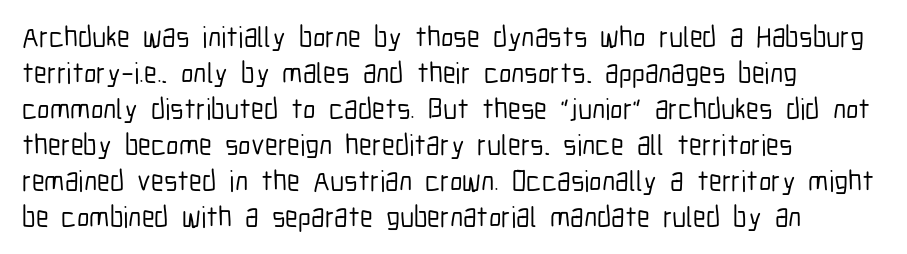
Q: Is the text italic (slanted)? A: No, it is upright.
Q: Is the typeface a serif or a sans-serif typeface? A: Sans-serif.
Q: Is the text underlined? A: No.
Q: How is the paragraph aligned? A: Left-aligned.
Q: Is the spacing between letters normal or unusually wide? A: Normal.
Q: Width (condensed, normal, or wide)? A: Condensed.
Q: Stroke contrast? A: Low.
Q: x-height? A: Medium.
Q: Monospaced? A: No.
